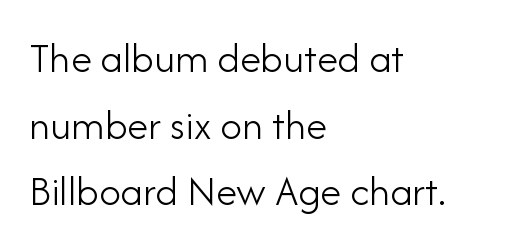
{"serif": "no", "italic": "no", "bold": "no", "weight": "light", "width": "normal", "stroke_contrast": "low", "x_height": "small", "monospaced": "no", "underline": "no", "align": "left", "line_spacing": "normal", "line_spacing_ratio": 1.55, "letter_spacing": "normal", "letter_spacing_em": 0.0, "glyph_px": 43}
